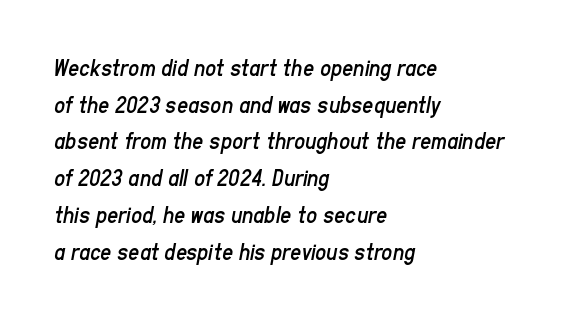
The image shows 24 px text type, italic (leaning right); set left-aligned, normal line spacing (1.53x), normal letter spacing, not underlined.
